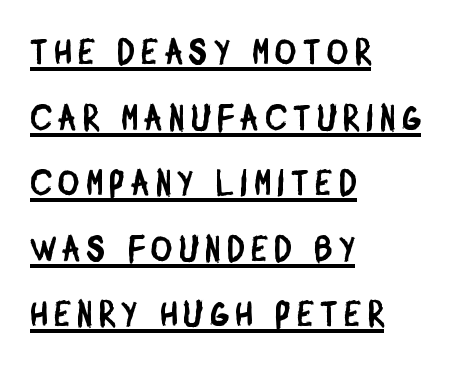
Q: Is the typeface a serif or a sans-serif typeface? A: Sans-serif.
Q: Is the text underlined? A: Yes.
Q: How is the paragraph aligned? A: Left-aligned.
Q: Width (condensed, normal, or wide)? A: Condensed.
Q: Stroke contrast? A: Low.
Q: x-height? A: Large.
Q: Monospaced? A: No.
